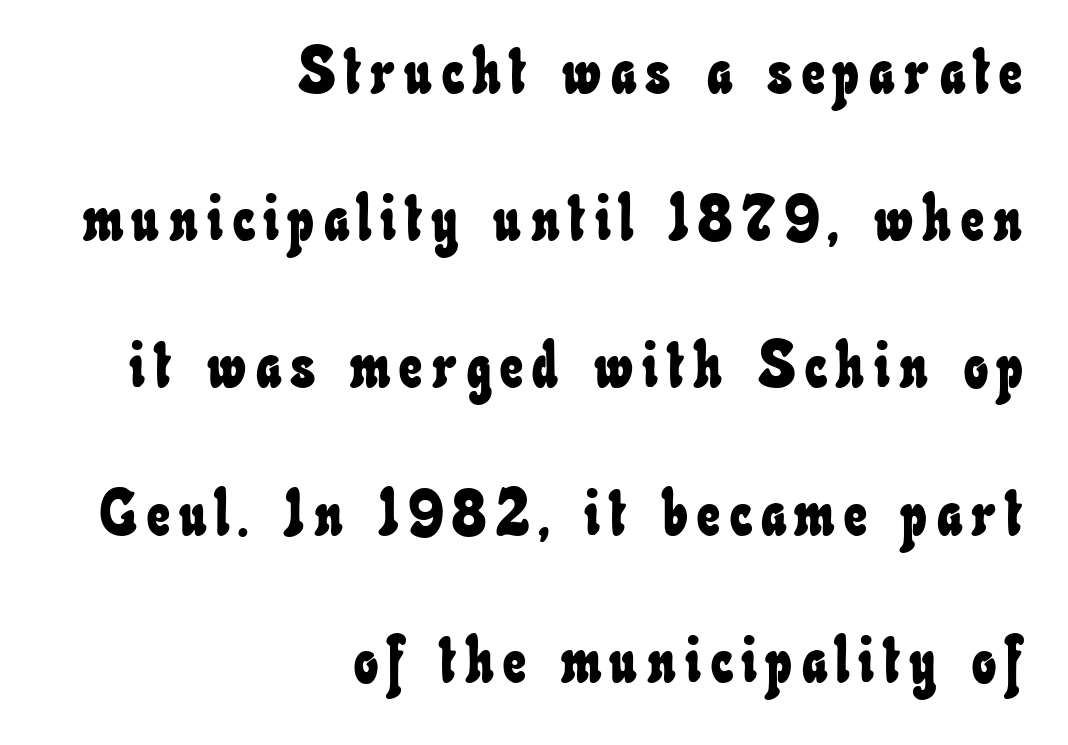
{"width": "condensed", "stroke_contrast": "low", "x_height": "small", "monospaced": "no", "underline": "no", "align": "right", "line_spacing": "loose", "line_spacing_ratio": 2.3, "glyph_px": 64}
